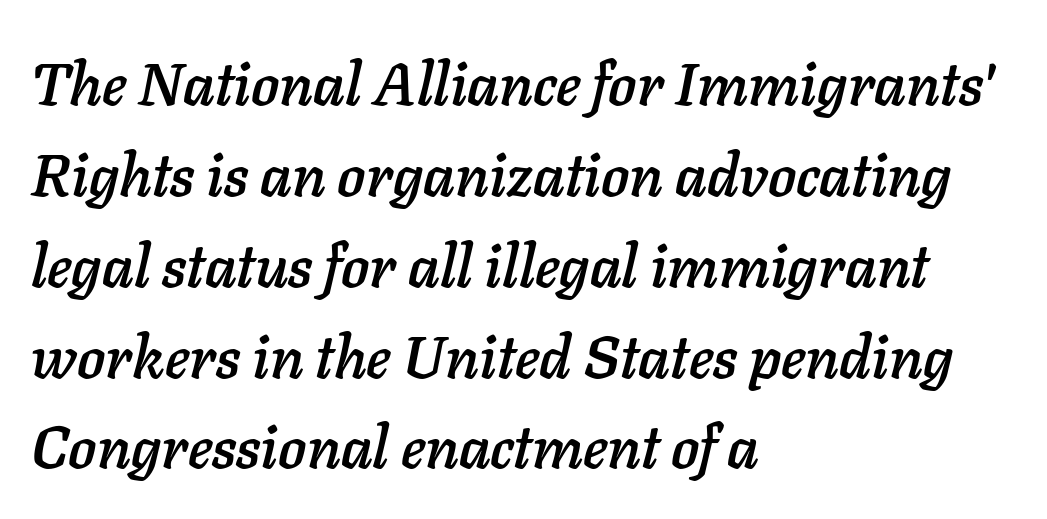
{"italic": "yes", "lean": "right", "slant_degrees": 11, "width": "normal", "stroke_contrast": "low", "x_height": "medium", "monospaced": "no", "underline": "no", "align": "left", "line_spacing": "normal", "line_spacing_ratio": 1.54, "letter_spacing": "normal", "letter_spacing_em": 0.0, "glyph_px": 59}
